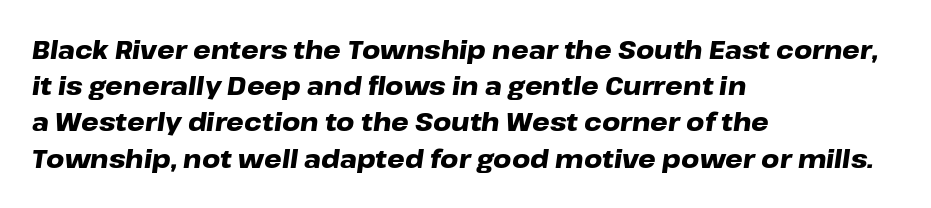
{"italic": "yes", "lean": "right", "slant_degrees": 8, "bold": "yes", "underline": "no", "align": "left", "line_spacing": "normal", "line_spacing_ratio": 1.45, "letter_spacing": "normal", "letter_spacing_em": 0.0, "glyph_px": 25}
